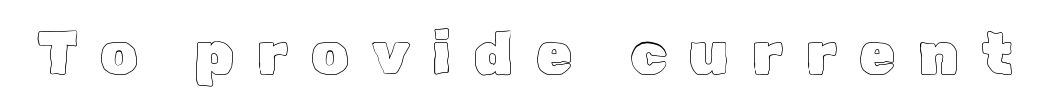
Q: Is the text italic (slanted)? A: No, it is upright.
Q: Is the text underlined? A: No.
Q: Is the spacing between letters normal or unusually wide? A: Unusually wide.
Q: Width (condensed, normal, or wide)? A: Normal.
Q: x-height? A: Medium.
Q: Monospaced? A: No.
